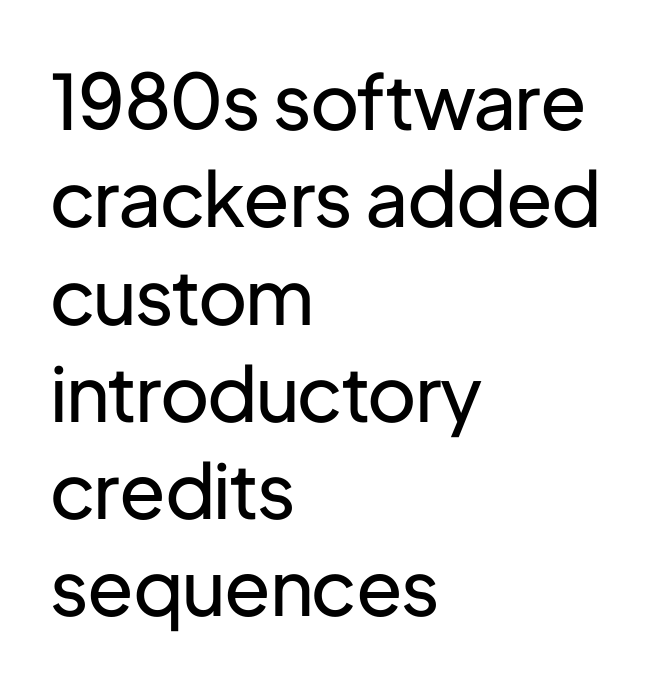
Q: Is the text bold? A: No.
Q: Is the text italic (slanted)? A: No, it is upright.
Q: Is the typeface a serif or a sans-serif typeface? A: Sans-serif.
Q: Is the text underlined? A: No.
Q: How is the paragraph aligned? A: Left-aligned.
Q: Is the spacing between letters normal or unusually wide? A: Normal.
Q: Is the spacing between lines tight, normal or loose? A: Normal.
Q: Width (condensed, normal, or wide)? A: Normal.
Q: Stroke contrast? A: Low.
Q: x-height? A: Medium.
Q: Monospaced? A: No.
